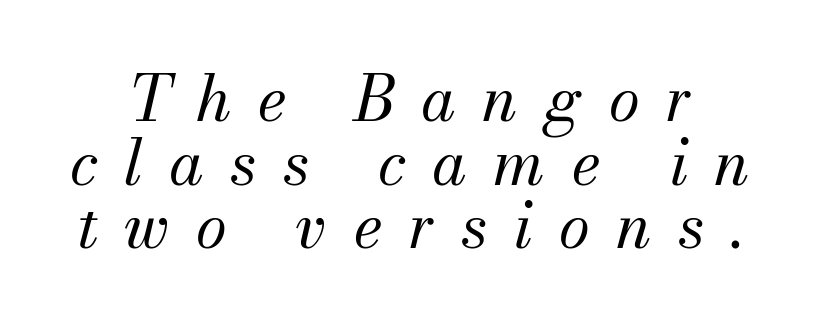
How are the letters spaced? Widely, with obvious added tracking. Character widths vary here, with narrow letters taking less room than wide ones. Anything drawn beneath the words? Only blank space. The letterforms sit at book weight or below. The passage shown leans; its letterforms are oblique. Students, observe: this is what under-led, compact text looks like.
